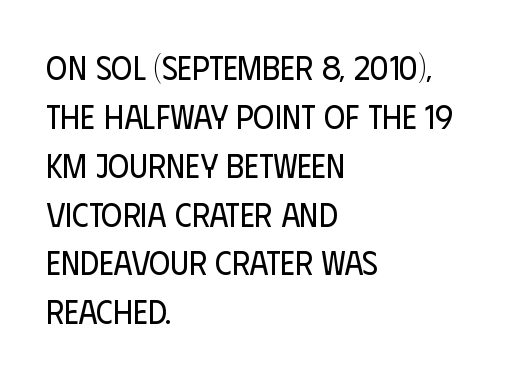
Proportional: the letters do not fall into vertical columns. These lines stack with their left ends in a neat column. Stroke thickness stays within the range of a standard reading face or lighter. This is roman type, the default non-slanted kind. This block has exactly the height ordinary leading produces. This rendering leaves character spacing at its baseline value.
